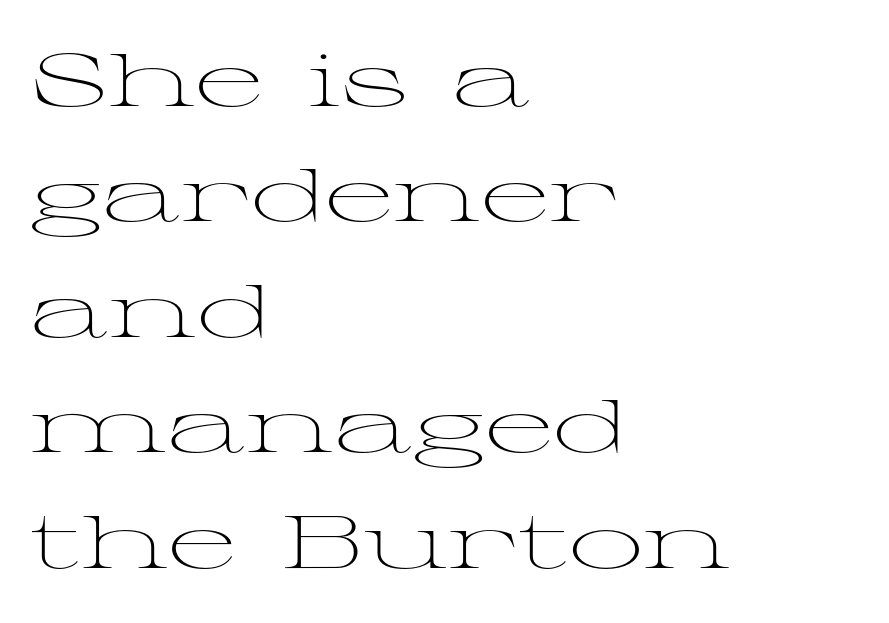
{"serif": "yes", "italic": "no", "bold": "no", "weight": "light", "width": "wide", "stroke_contrast": "medium", "x_height": "medium", "monospaced": "no", "underline": "no", "align": "left", "line_spacing": "normal", "line_spacing_ratio": 1.56, "letter_spacing": "normal", "letter_spacing_em": 0.0, "glyph_px": 74}
